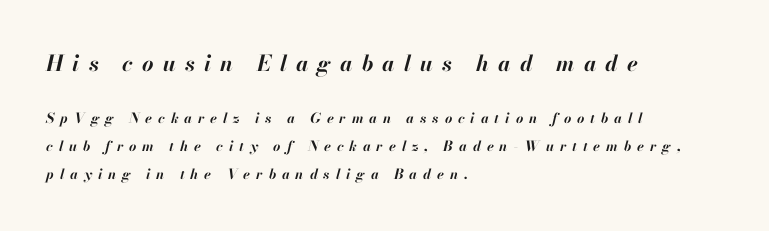
{"italic": "yes", "lean": "right", "slant_degrees": 13, "bold": "yes", "underline": "no", "align": "left", "line_spacing": "loose", "line_spacing_ratio": 1.98, "letter_spacing": "wide", "letter_spacing_em": 0.42, "larger_block": "first", "size_ratio": 1.57, "glyph_px": 22}
